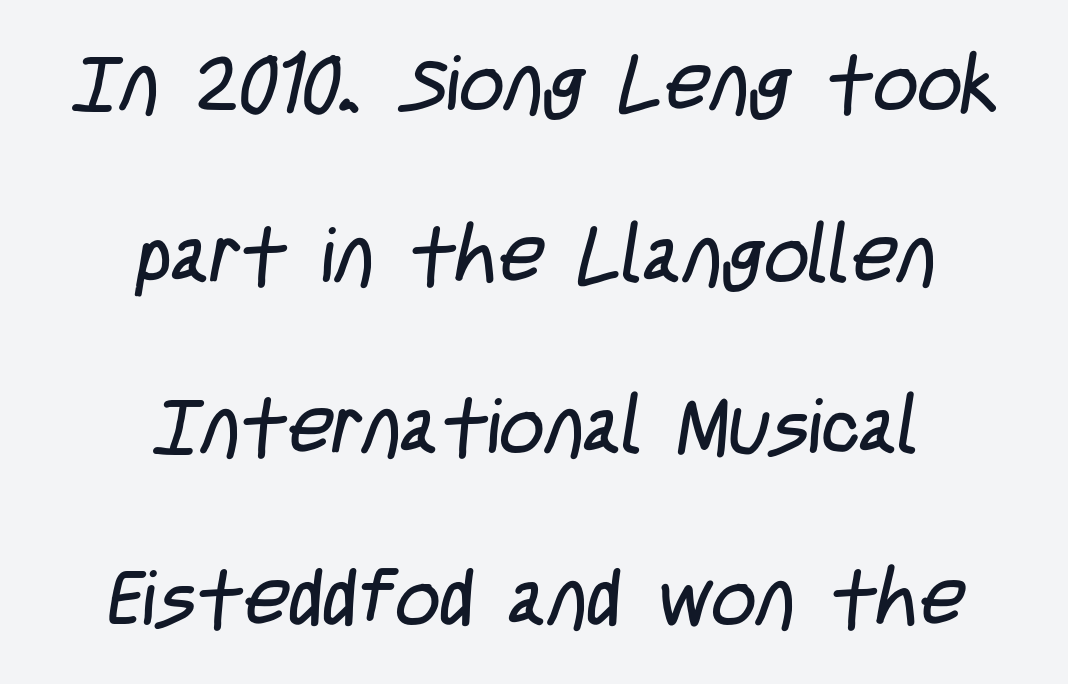
Is the type heavy? It reads as light-to-regular instead. The setting favours the middle, as headings and verse often do. The passage shown is not underscored anywhere. Proportional: the letters do not fall into vertical columns.
